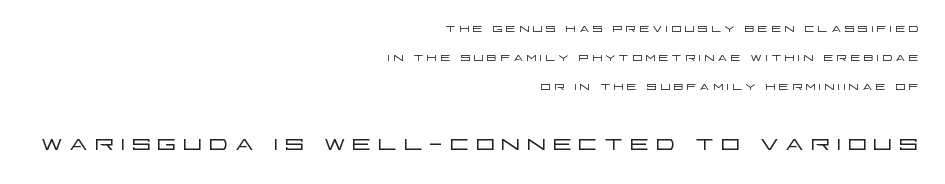
Is the block centered? No — it sits flush against the right margin. Type without underlining. The font's upright variant was chosen for this text. The font family rendered here belongs to the sans-serif group.
